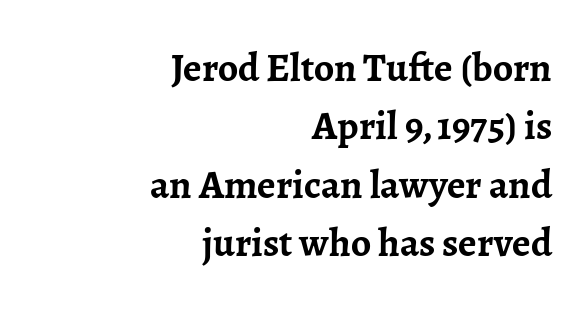
The image shows 40 px semibold serif type, upright; set right-aligned, normal line spacing (1.46x), normal letter spacing, not underlined; low stroke contrast and a medium x-height.
